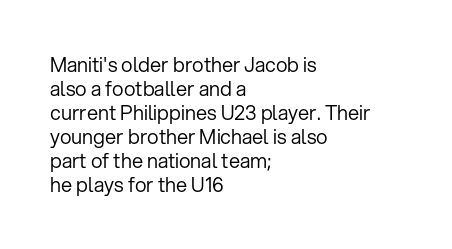
The image shows 20 px text type, upright; set left-aligned, line spacing 1.2x, normal letter spacing, not underlined.
